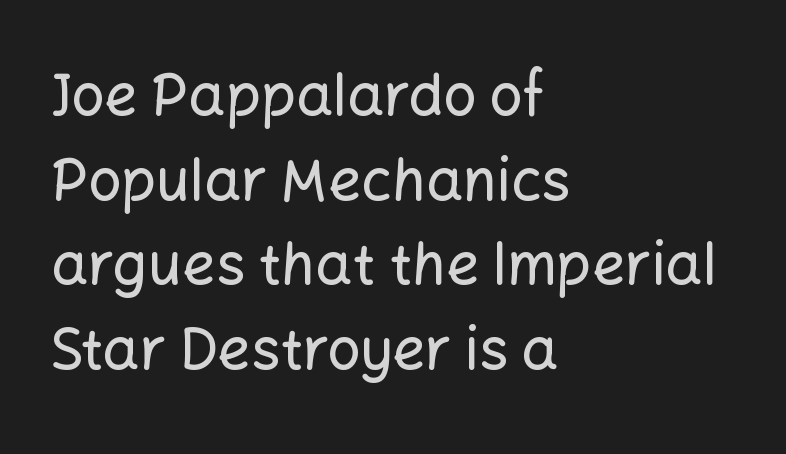
The image shows 58 px sans-serif type, upright; set left-aligned, normal line spacing (1.46x), normal letter spacing, not underlined; low stroke contrast and a medium x-height.
